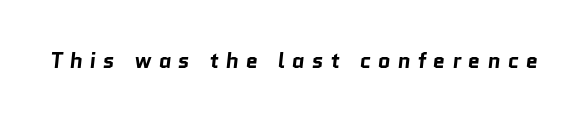
{"bold": "yes", "underline": "no", "letter_spacing": "wide", "letter_spacing_em": 0.31, "glyph_px": 22}
